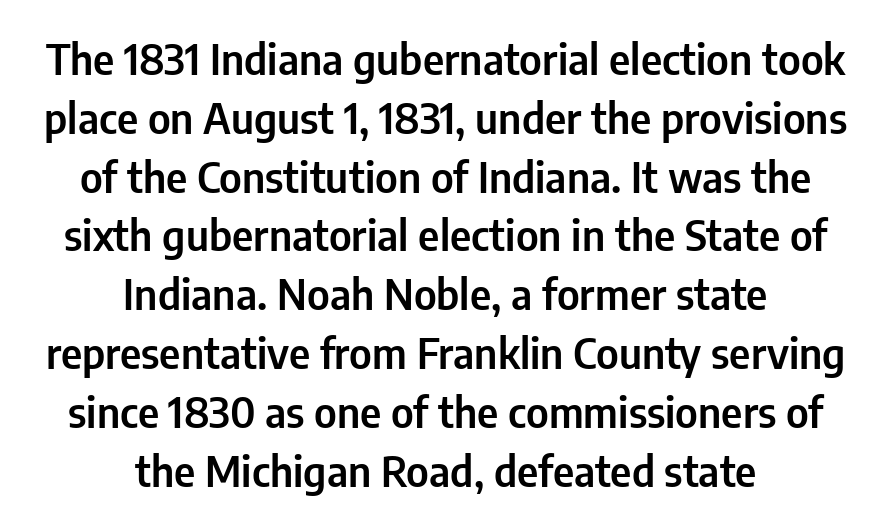
The image shows 42 px condensed sans-serif type, upright; set centered, normal line spacing (1.4x), normal letter spacing, not underlined; low stroke contrast and a medium x-height.
